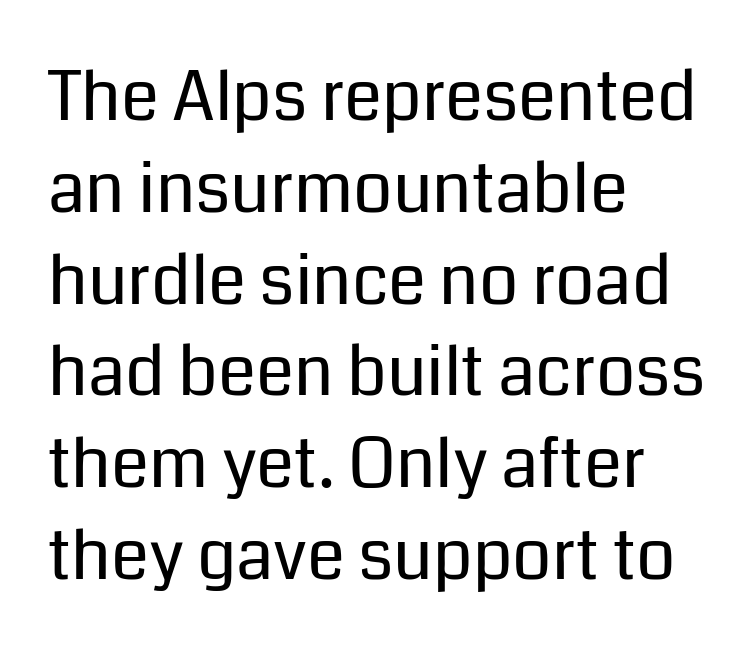
The image shows 69 px regular-weight sans-serif type, upright; set left-aligned, normal line spacing (1.33x), normal letter spacing, not underlined; low stroke contrast and a medium x-height.
